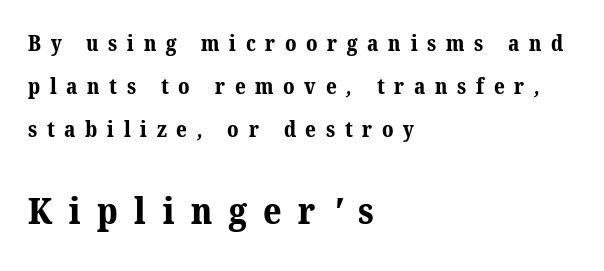
The image shows 36 px bold serif type; set left-aligned, loose line spacing (2.04x), unusually wide letter spacing (+0.46 em), not underlined; the second (bottom) block is 1.71x larger; medium stroke contrast and a medium x-height.
